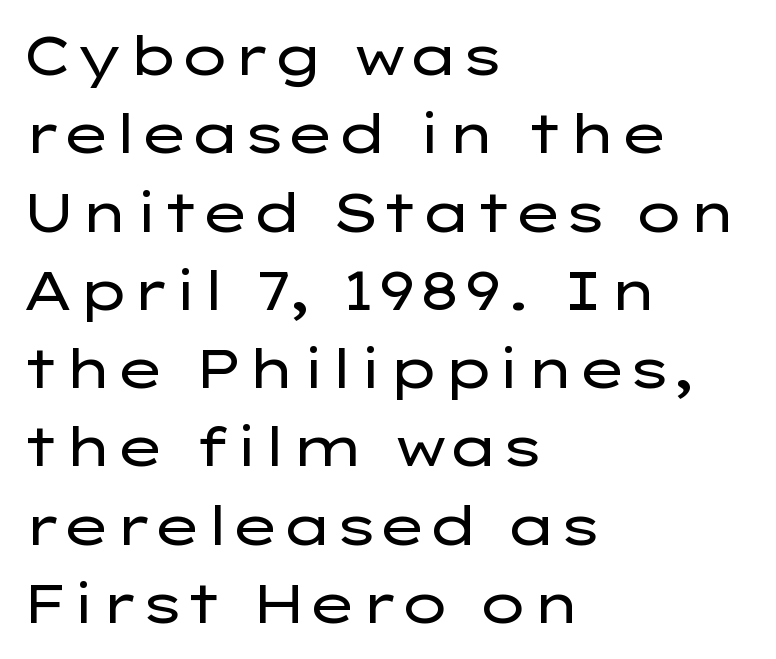
Q: Is the text bold? A: No.
Q: Is the text italic (slanted)? A: No, it is upright.
Q: Is the typeface a serif or a sans-serif typeface? A: Sans-serif.
Q: Is the text underlined? A: No.
Q: How is the paragraph aligned? A: Left-aligned.
Q: Is the spacing between letters normal or unusually wide? A: Normal.
Q: Is the spacing between lines tight, normal or loose? A: Normal.
Q: Width (condensed, normal, or wide)? A: Wide.
Q: Stroke contrast? A: Low.
Q: x-height? A: Medium.
Q: Monospaced? A: No.
